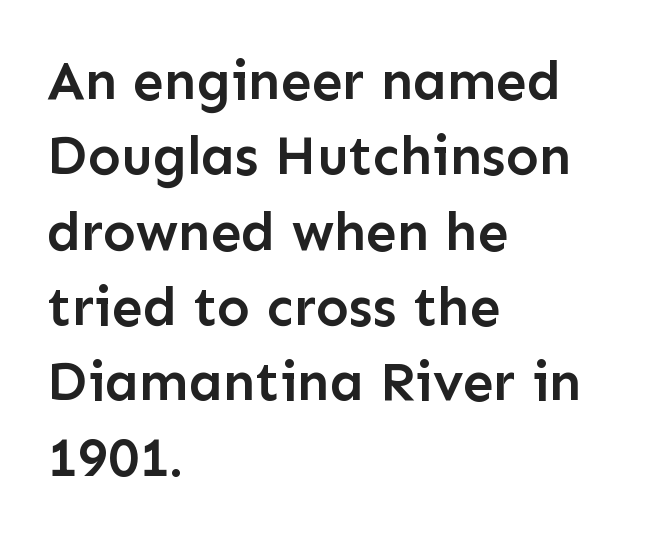
{"serif": "no", "italic": "no", "bold": "semi", "weight": "semibold", "width": "normal", "stroke_contrast": "low", "x_height": "medium", "monospaced": "no", "underline": "no", "align": "left", "line_spacing": "normal", "line_spacing_ratio": 1.37, "letter_spacing": "normal", "letter_spacing_em": 0.0, "glyph_px": 55}
